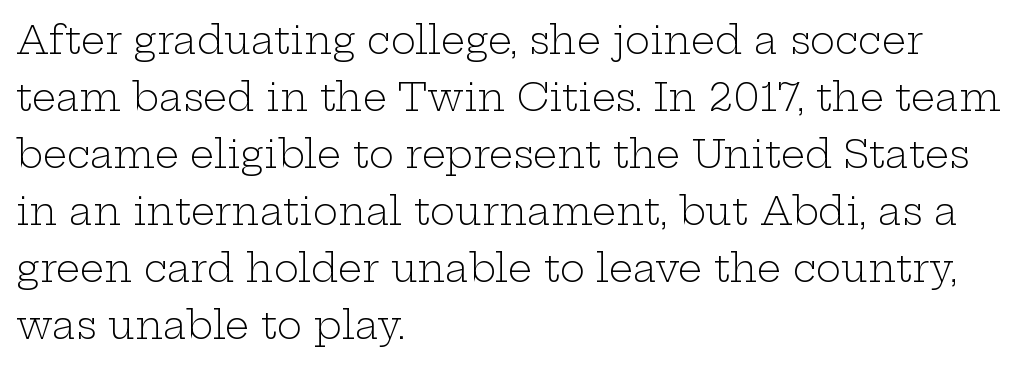
{"serif": "yes", "italic": "no", "bold": "no", "weight": "light", "width": "wide", "stroke_contrast": "low", "x_height": "medium", "monospaced": "no", "underline": "no", "align": "left", "line_spacing": "normal", "line_spacing_ratio": 1.5, "letter_spacing": "normal", "letter_spacing_em": 0.0, "glyph_px": 38}
